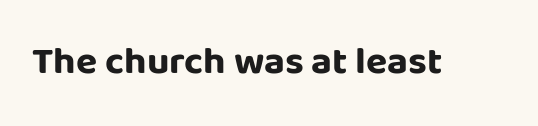
Upright lettering throughout. No extra tracking has been applied to these lines. Type without underlining. Varying glyph widths throughout — classic text-font behaviour. Emphasis by weight is at full strength: bold.
